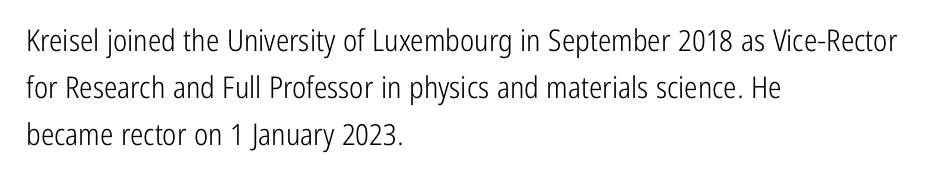
This rendering employs a face without finishing strokes, i.e., a sans-serif. The characters are drawn with everyday or finer stroke widths. One-word summary of the alignment: left. This sample keeps an unexceptional amount of space between lines. Lines of text with bare space underneath. Does the lettering tilt? It doesn't — this is upright.
